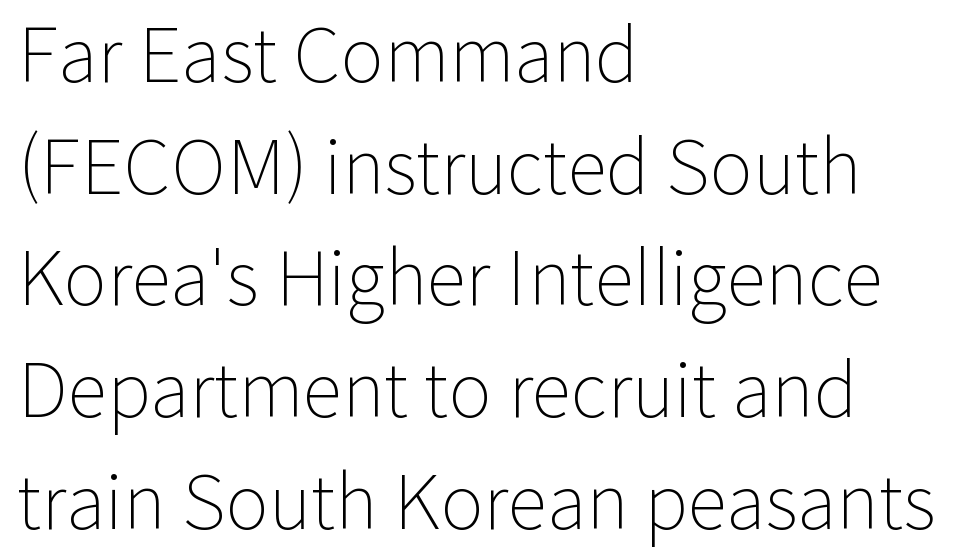
The image shows 73 px light sans-serif type, upright; set left-aligned, normal line spacing (1.53x), normal letter spacing, not underlined; low stroke contrast and a medium x-height.
